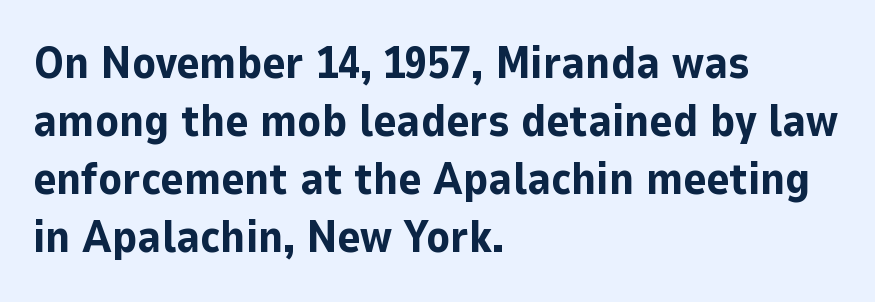
Q: Is the text bold? A: Yes.
Q: Is the text italic (slanted)? A: No, it is upright.
Q: Is the typeface a serif or a sans-serif typeface? A: Sans-serif.
Q: Is the text underlined? A: No.
Q: How is the paragraph aligned? A: Left-aligned.
Q: Is the spacing between letters normal or unusually wide? A: Normal.
Q: Is the spacing between lines tight, normal or loose? A: Normal.
Q: Width (condensed, normal, or wide)? A: Normal.
Q: Stroke contrast? A: Low.
Q: x-height? A: Medium.
Q: Monospaced? A: No.
